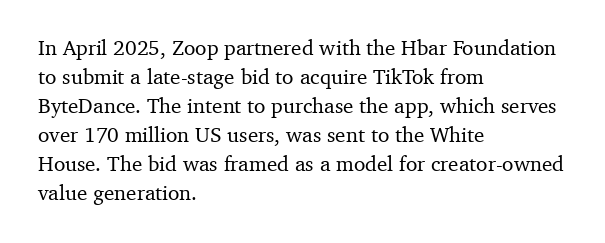
{"italic": "no", "underline": "no", "align": "left", "line_spacing": "normal", "line_spacing_ratio": 1.38, "letter_spacing": "normal", "letter_spacing_em": 0.0, "glyph_px": 21}
